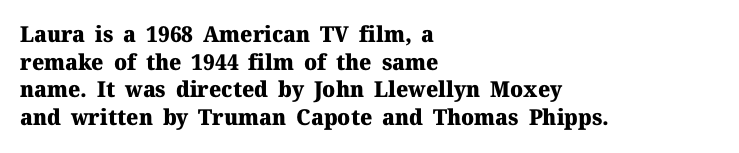
These words are printed bold, with thick strokes throughout. The string is rendered with underlining switched off. What's the leading like? Ordinary, nothing unusual. Tracking value appears to be zero — textbook default spacing. This rendering uses left alignment, leaving the right contour irregular. Every stem runs plumb, perpendicular to the baseline.
